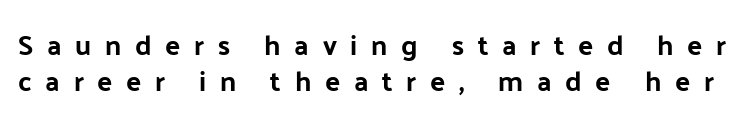
Q: Is the text italic (slanted)? A: No, it is upright.
Q: Is the typeface a serif or a sans-serif typeface? A: Sans-serif.
Q: Is the text underlined? A: No.
Q: Is the spacing between letters normal or unusually wide? A: Unusually wide.
Q: Is the spacing between lines tight, normal or loose? A: Normal.
Q: Width (condensed, normal, or wide)? A: Normal.
Q: Stroke contrast? A: Low.
Q: x-height? A: Medium.
Q: Monospaced? A: No.
